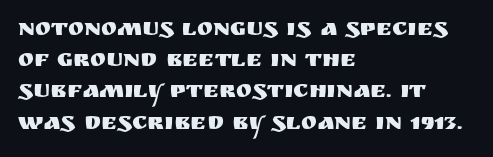
Q: Is the text italic (slanted)? A: No, it is upright.
Q: Is the text underlined? A: No.
Q: How is the paragraph aligned? A: Left-aligned.
Q: Is the spacing between letters normal or unusually wide? A: Normal.
Q: Is the spacing between lines tight, normal or loose? A: Normal.
